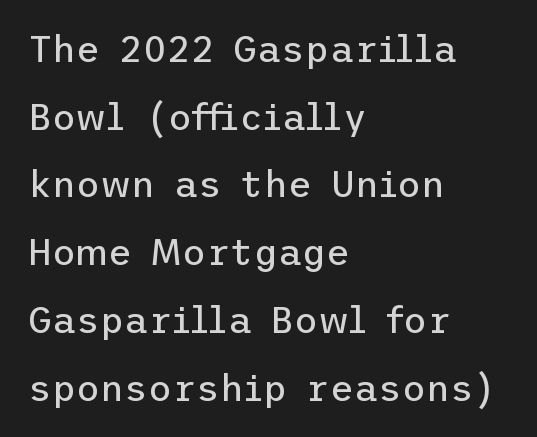
{"serif": "no", "italic": "no", "bold": "no", "weight": "regular", "width": "normal", "stroke_contrast": "low", "x_height": "medium", "underline": "no", "align": "left", "line_spacing_ratio": 1.83, "letter_spacing": "normal", "letter_spacing_em": 0.0, "glyph_px": 37}
